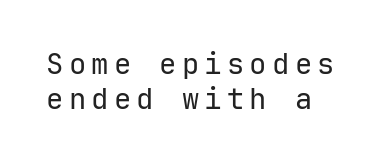
{"serif": "no", "italic": "no", "bold": "no", "weight": "regular", "width": "normal", "stroke_contrast": "low", "x_height": "medium", "underline": "no", "line_spacing_ratio": 1.2, "glyph_px": 29}
